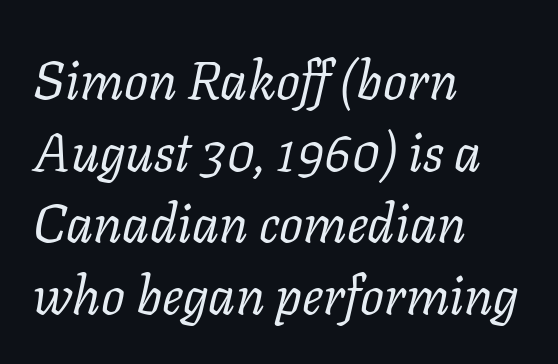
The image shows 53 px regular-weight serif type, italic (leaning right); set left-aligned, normal line spacing (1.35x), normal letter spacing, not underlined; low stroke contrast and a medium x-height.
